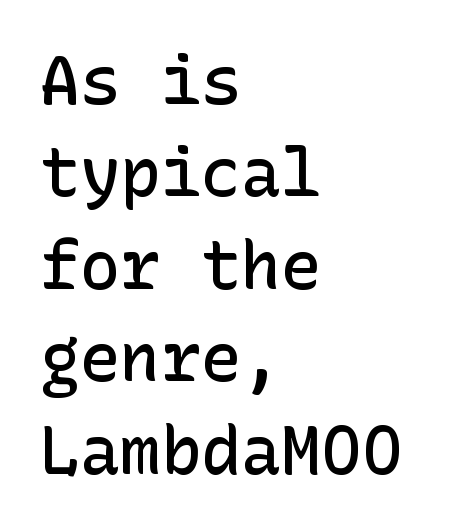
{"serif": "no", "italic": "no", "bold": "semi", "weight": "semibold", "width": "normal", "stroke_contrast": "low", "x_height": "medium", "underline": "no", "align": "left", "line_spacing": "normal", "line_spacing_ratio": 1.38, "letter_spacing": "normal", "letter_spacing_em": 0.0, "glyph_px": 67}
